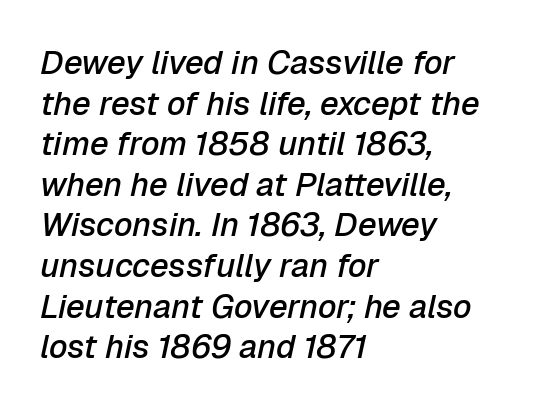
Observe the lean: these are italic letterforms. Proportional: the letters do not fall into vertical columns. Here the glyphs are tracked normally, forming tight word shapes. If you drew a ruler down the left edge, every line would touch it. Words float on clear page, feet unadorned. Its strokes are somewhat broadened, the hallmark of semibold type.
